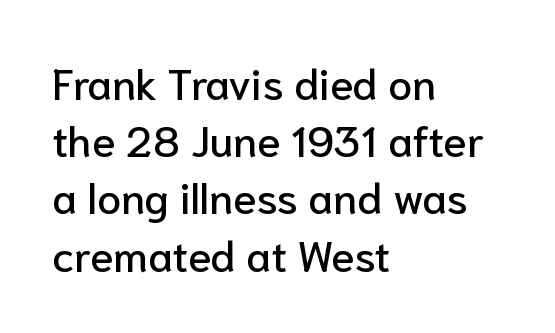
Q: Is the text italic (slanted)? A: No, it is upright.
Q: Is the typeface a serif or a sans-serif typeface? A: Sans-serif.
Q: Is the text underlined? A: No.
Q: How is the paragraph aligned? A: Left-aligned.
Q: Is the spacing between letters normal or unusually wide? A: Normal.
Q: Is the spacing between lines tight, normal or loose? A: Normal.
Q: Width (condensed, normal, or wide)? A: Normal.
Q: Stroke contrast? A: Low.
Q: x-height? A: Medium.
Q: Monospaced? A: No.
